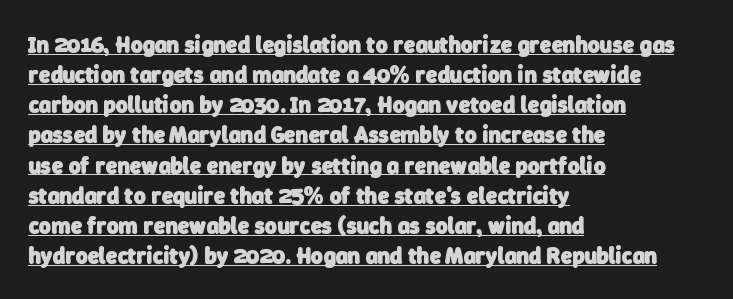
The image shows 23 px bold type; set left-aligned, normal line spacing (1.31x), normal letter spacing, underlined.
